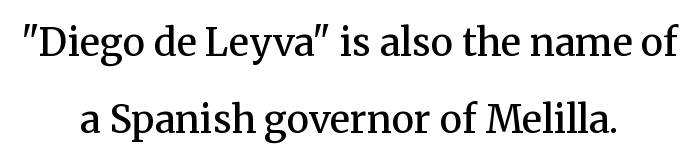
Q: Is the text bold? A: Semi-bold.
Q: Is the text italic (slanted)? A: No, it is upright.
Q: Is the typeface a serif or a sans-serif typeface? A: Serif.
Q: Is the text underlined? A: No.
Q: How is the paragraph aligned? A: Centered.
Q: Is the spacing between letters normal or unusually wide? A: Normal.
Q: Is the spacing between lines tight, normal or loose? A: Loose.
Q: Width (condensed, normal, or wide)? A: Normal.
Q: Stroke contrast? A: Medium.
Q: x-height? A: Medium.
Q: Monospaced? A: No.
